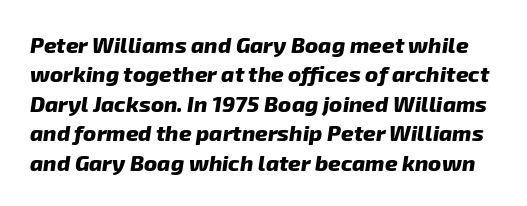
{"bold": "yes", "underline": "no", "line_spacing": "normal", "line_spacing_ratio": 1.34, "letter_spacing": "normal", "letter_spacing_em": 0.0, "glyph_px": 22}
